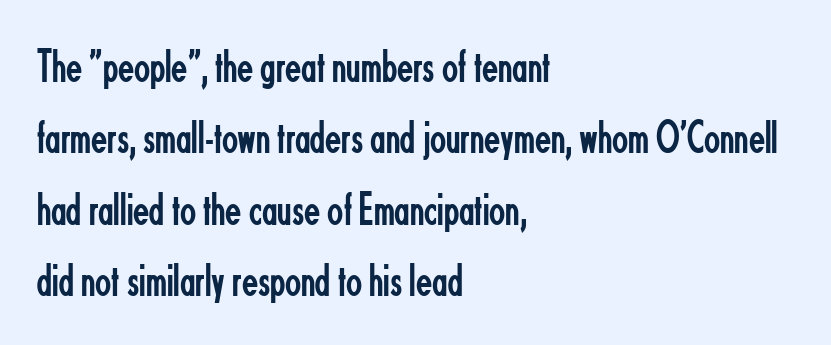
Q: Is the text bold? A: No.
Q: Is the text italic (slanted)? A: No, it is upright.
Q: Is the typeface a serif or a sans-serif typeface? A: Sans-serif.
Q: Is the text underlined? A: No.
Q: How is the paragraph aligned? A: Left-aligned.
Q: Is the spacing between letters normal or unusually wide? A: Normal.
Q: Is the spacing between lines tight, normal or loose? A: Normal.
Q: Width (condensed, normal, or wide)? A: Condensed.
Q: Stroke contrast? A: Low.
Q: x-height? A: Small.
Q: Monospaced? A: No.
